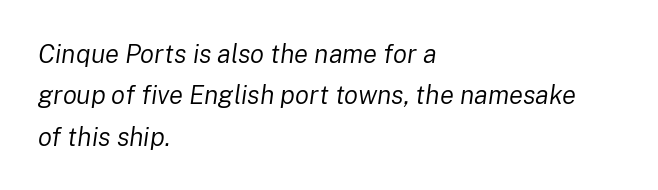
The lines are quadded left. Default kerning and tracking; the words read as compact shapes. Quick note: interline space is typical. The face looks like a standard text weight, possibly lighter.
